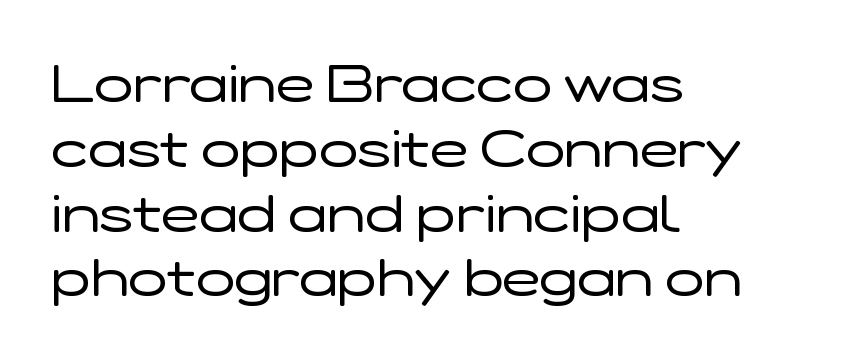
{"serif": "no", "italic": "no", "bold": "no", "weight": "regular", "width": "wide", "stroke_contrast": "low", "x_height": "medium", "monospaced": "no", "underline": "no", "align": "left", "line_spacing": "normal", "line_spacing_ratio": 1.27, "letter_spacing": "normal", "letter_spacing_em": 0.0, "glyph_px": 51}
